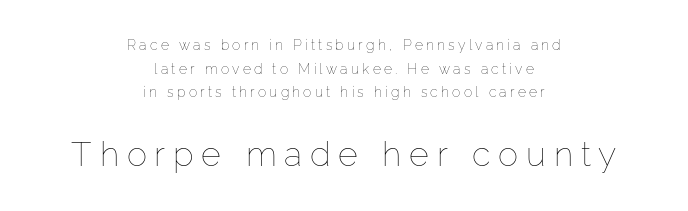
The image shows 34 px thin type, upright; set centered, normal line spacing (1.69x), unusually wide letter spacing (+0.23 em), not underlined; the second (bottom) block is 2.43x larger; low stroke contrast and a medium x-height.
